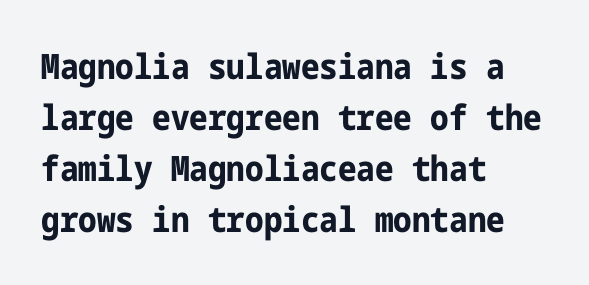
{"serif": "no", "italic": "no", "bold": "yes", "weight": "bold", "width": "condensed", "stroke_contrast": "low", "x_height": "medium", "underline": "no", "align": "left", "line_spacing": "normal", "line_spacing_ratio": 1.46, "letter_spacing": "normal", "letter_spacing_em": 0.0, "glyph_px": 35}
